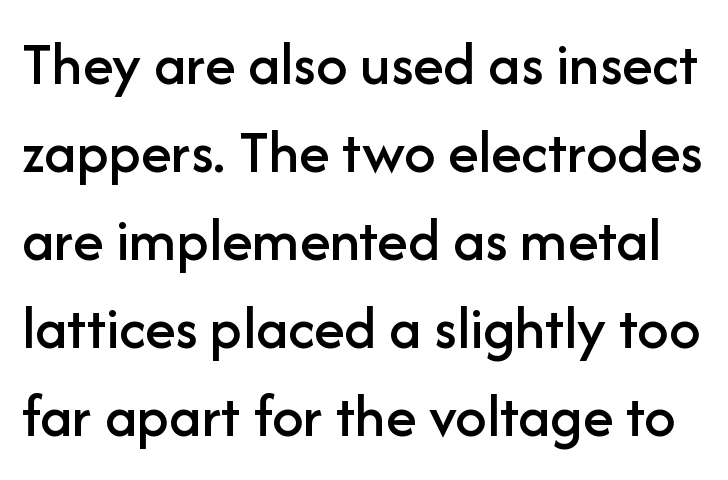
{"serif": "no", "italic": "no", "width": "normal", "stroke_contrast": "low", "x_height": "medium", "monospaced": "no", "underline": "no", "line_spacing": "normal", "line_spacing_ratio": 1.42, "letter_spacing": "normal", "letter_spacing_em": 0.0, "glyph_px": 62}
